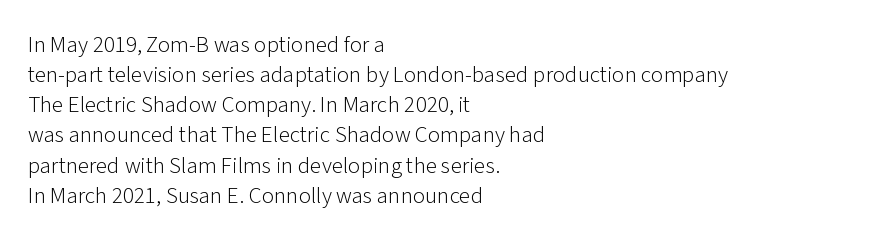
Teacher's note: observe the even left margin — that is flush-left alignment. Does extra space separate the letters? No, they use regular spacing. In terms of posture, this sample is upright. The glyphs are unaccompanied by any horizontal stroke below them. The lines sit at an ordinary, default distance from one another.
